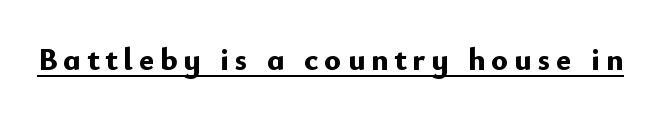
The image shows 32 px bold sans-serif type, upright; set underlined; low stroke contrast and a small x-height.
